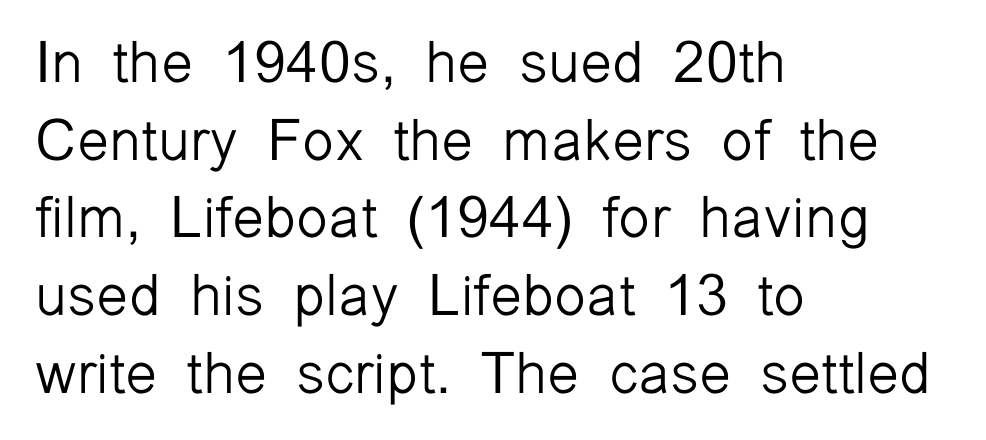
This rendering leaves character spacing at its baseline value. The passage shown stacks its lines at a standard gap. The rendering shows plain stroke endings on the letterforms — a sans-serif design. A student would call this left alignment; a typographer would say flush left, rag right. You could not count columns in this text — the font is proportionally spaced. Tall strokes in this sample are plumb rather than angled.
